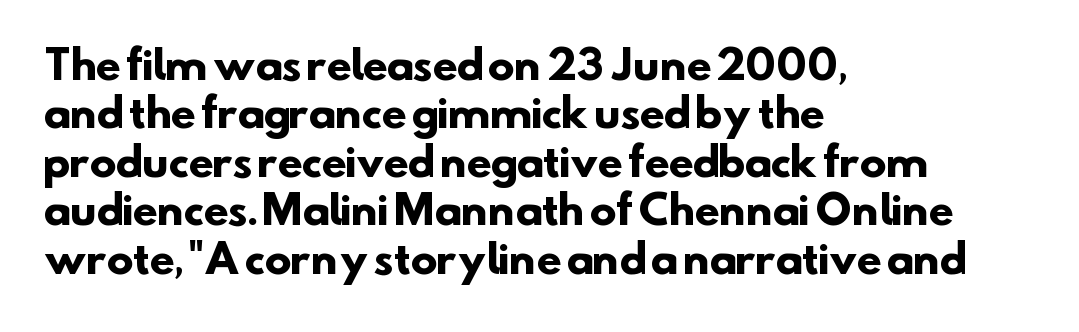
{"serif": "no", "bold": "yes", "weight": "heavy", "width": "normal", "stroke_contrast": "low", "x_height": "small", "monospaced": "no", "underline": "no", "align": "left", "line_spacing_ratio": 1.21, "letter_spacing": "normal", "letter_spacing_em": 0.0, "glyph_px": 40}
